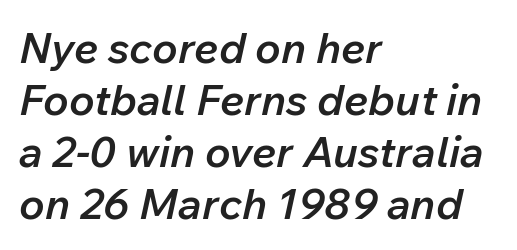
The image shows 43 px semibold type, italic (leaning right); set left-aligned, line spacing 1.21x, normal letter spacing, not underlined; low stroke contrast and a medium x-height.
